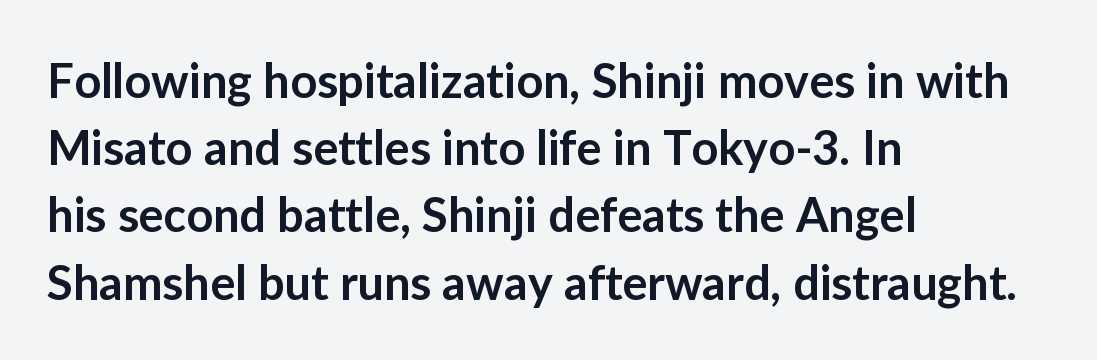
{"serif": "no", "italic": "no", "bold": "semi", "weight": "semibold", "width": "normal", "stroke_contrast": "low", "x_height": "medium", "monospaced": "no", "underline": "no", "align": "left", "line_spacing": "normal", "line_spacing_ratio": 1.43, "letter_spacing": "normal", "letter_spacing_em": 0.0, "glyph_px": 47}
